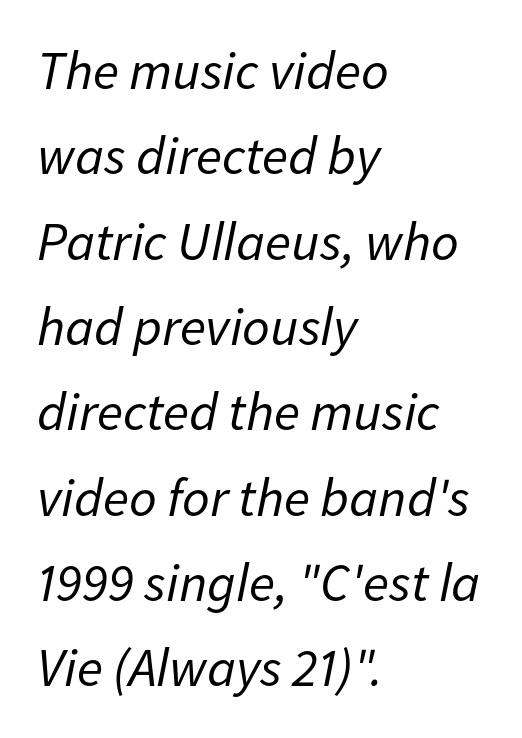
Q: Is the text bold? A: No.
Q: Is the text italic (slanted)? A: Yes, it leans right by about 11 degrees.
Q: Is the text underlined? A: No.
Q: How is the paragraph aligned? A: Left-aligned.
Q: Is the spacing between letters normal or unusually wide? A: Normal.
Q: Is the spacing between lines tight, normal or loose? A: Normal.
Q: Width (condensed, normal, or wide)? A: Normal.
Q: Stroke contrast? A: Low.
Q: x-height? A: Medium.
Q: Monospaced? A: No.
